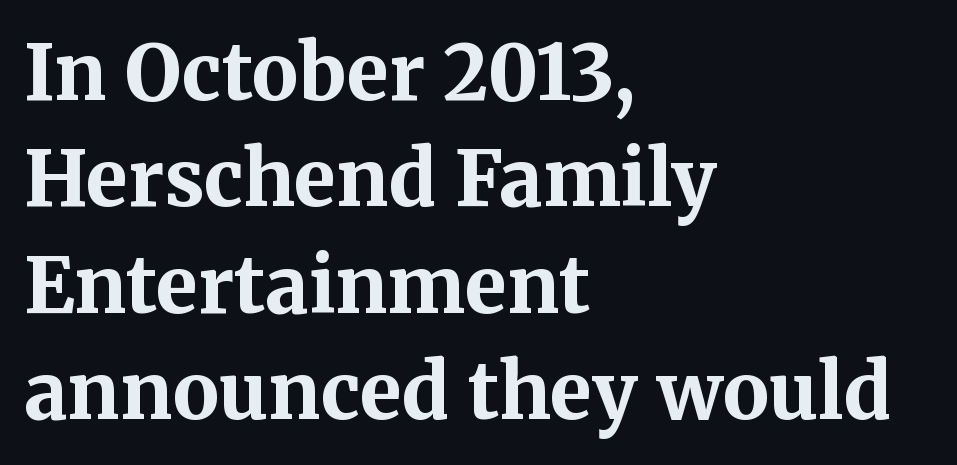
{"serif": "yes", "italic": "no", "bold": "yes", "weight": "bold", "width": "normal", "stroke_contrast": "medium", "x_height": "medium", "monospaced": "no", "underline": "no", "align": "left", "line_spacing": "normal", "line_spacing_ratio": 1.38, "letter_spacing": "normal", "letter_spacing_em": 0.0, "glyph_px": 77}
